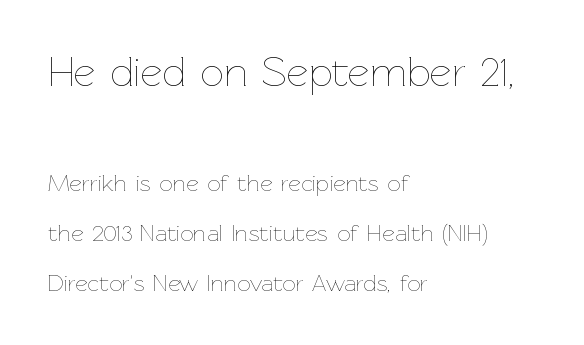
Q: Is the text bold? A: No.
Q: Is the text italic (slanted)? A: No, it is upright.
Q: Is the text underlined? A: No.
Q: How is the paragraph aligned? A: Left-aligned.
Q: Is the spacing between letters normal or unusually wide? A: Normal.
Q: Is the spacing between lines tight, normal or loose? A: Loose.
Q: Which block of text is set in a larger size, the first (top) or the second (bottom)? A: The first (top) one.
Q: Width (condensed, normal, or wide)? A: Normal.
Q: Stroke contrast? A: Low.
Q: x-height? A: Medium.
Q: Monospaced? A: No.
